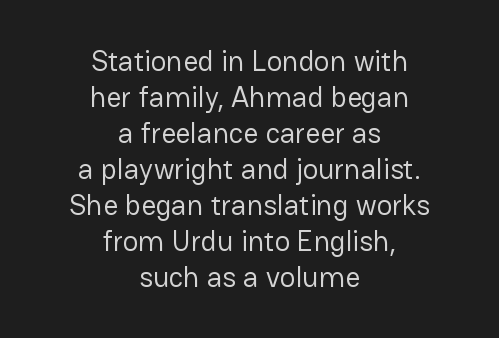
The image shows 29 px regular-weight sans-serif type, upright; set centered, line spacing 1.24x, normal letter spacing, not underlined; low stroke contrast and a medium x-height.
